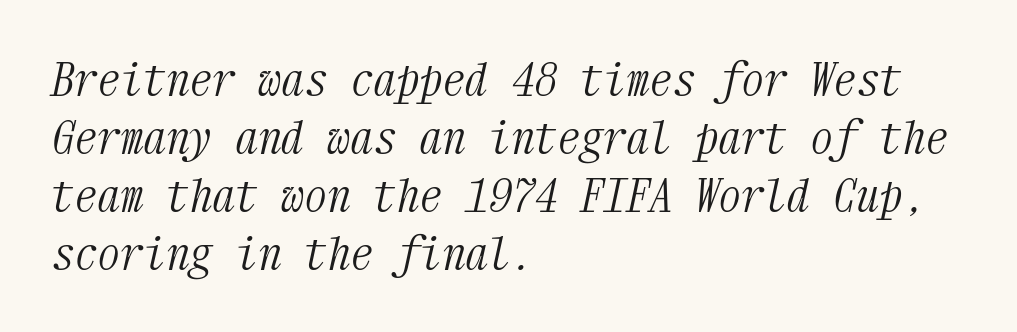
Q: Is the text bold? A: No.
Q: Is the text italic (slanted)? A: Yes, it leans right by about 12 degrees.
Q: Is the typeface a serif or a sans-serif typeface? A: Serif.
Q: Is the text underlined? A: No.
Q: How is the paragraph aligned? A: Left-aligned.
Q: Is the spacing between letters normal or unusually wide? A: Normal.
Q: Is the spacing between lines tight, normal or loose? A: Normal.
Q: Width (condensed, normal, or wide)? A: Condensed.
Q: Stroke contrast? A: Medium.
Q: x-height? A: Medium.
Q: Monospaced? A: Yes.
